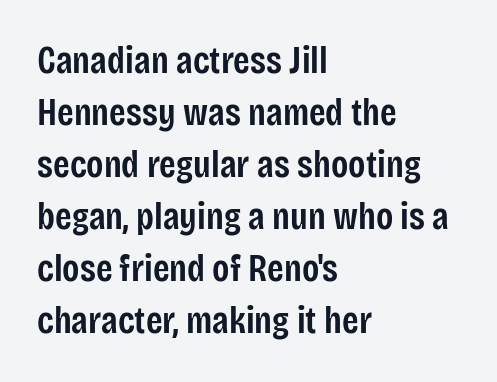
Check where the strokes stop: nothing finishes them off — pure sans. The rendering anchors every line to the left-hand side. The lettering holds an erect, upright posture throughout. Its strokes are somewhat broadened, the hallmark of semibold type.
